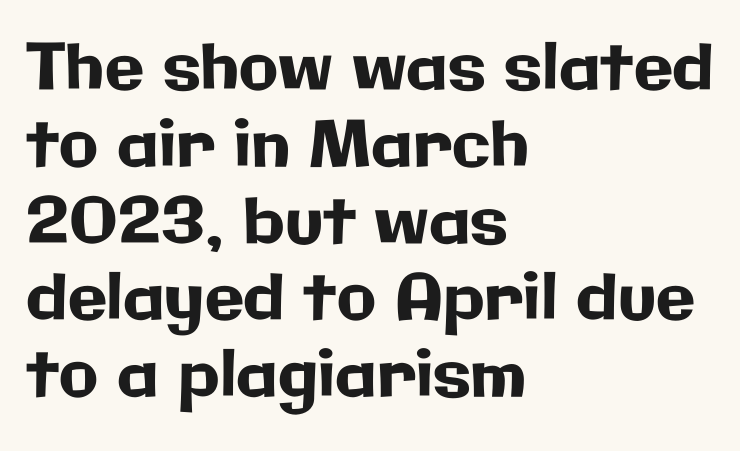
{"serif": "no", "italic": "no", "width": "normal", "stroke_contrast": "low", "x_height": "medium", "monospaced": "no", "underline": "no", "align": "left", "line_spacing_ratio": 1.2, "letter_spacing": "normal", "letter_spacing_em": 0.0, "glyph_px": 64}
